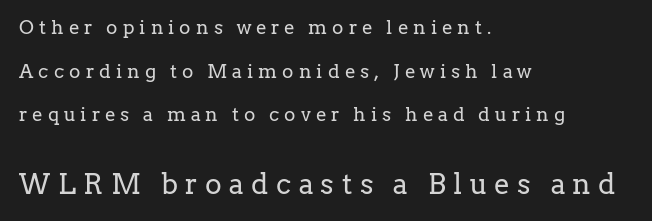
{"serif": "yes", "italic": "no", "bold": "no", "weight": "regular", "width": "normal", "stroke_contrast": "low", "x_height": "medium", "monospaced": "no", "underline": "no", "align": "left", "line_spacing": "loose", "line_spacing_ratio": 2.3, "letter_spacing": "wide", "letter_spacing_em": 0.27, "larger_block": "second", "size_ratio": 1.47, "glyph_px": 28}
